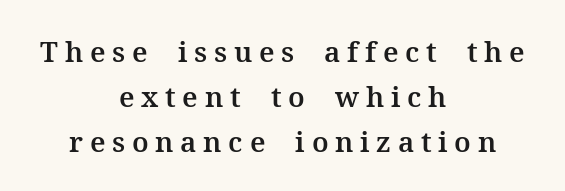
{"serif": "yes", "italic": "no", "width": "normal", "stroke_contrast": "medium", "x_height": "medium", "monospaced": "no", "underline": "no", "align": "center", "line_spacing": "normal", "line_spacing_ratio": 1.61, "letter_spacing": "wide", "letter_spacing_em": 0.24, "glyph_px": 28}
